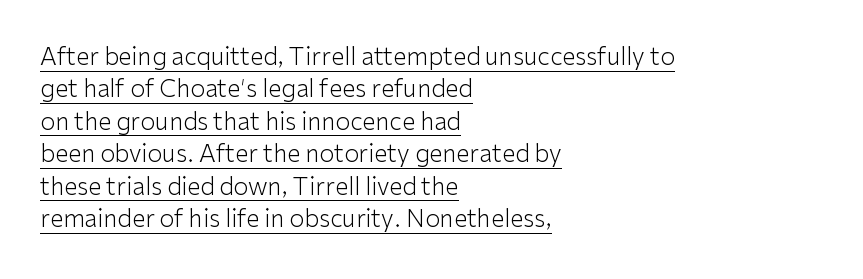
Q: Is the text bold? A: No.
Q: Is the text italic (slanted)? A: No, it is upright.
Q: Is the text underlined? A: Yes.
Q: How is the paragraph aligned? A: Left-aligned.
Q: Is the spacing between letters normal or unusually wide? A: Normal.
Q: Is the spacing between lines tight, normal or loose? A: Normal.
